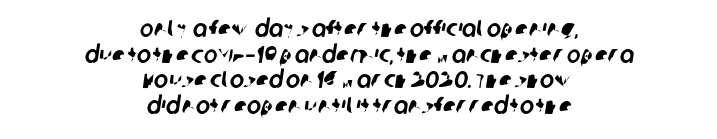
These lines huddle together more closely than default settings would place them. Glyph-to-glyph distance matches everyday printed text. Compared with a flush-left layout, this one balances lines on the center instead. The gap between lines stays unmarked.
